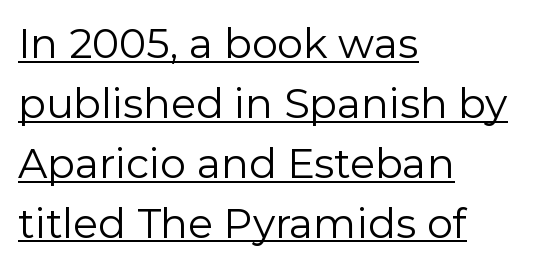
The paragraph shown leans on its left margin. The typography opts for an upright posture over an oblique one. The font family rendered here belongs to the sans-serif group. One glance says typical: line gaps are just what's usual.
